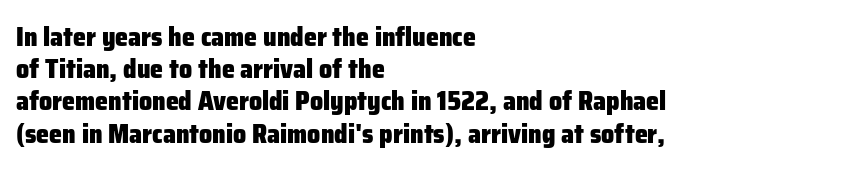
Q: Is the text bold? A: Yes.
Q: Is the text italic (slanted)? A: No, it is upright.
Q: Is the text underlined? A: No.
Q: How is the paragraph aligned? A: Left-aligned.
Q: Is the spacing between letters normal or unusually wide? A: Normal.
